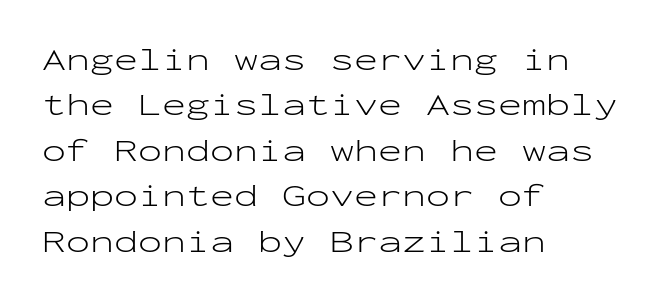
The image shows 32 px light, wide sans-serif type, upright, monospaced; set left-aligned, normal line spacing (1.42x), normal letter spacing, not underlined; low stroke contrast and a medium x-height.
